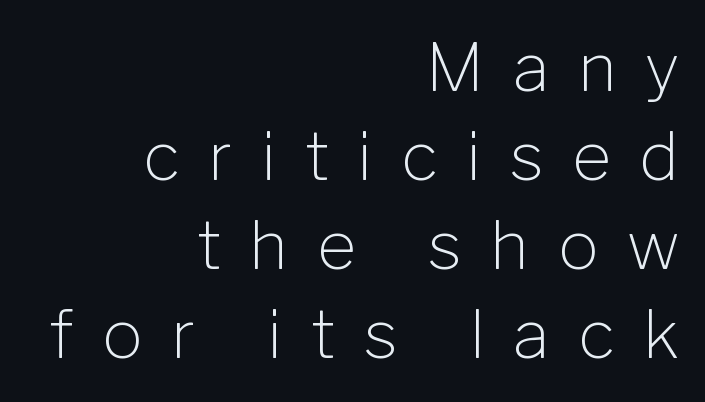
The image shows 67 px light sans-serif type, upright; set right-aligned, normal line spacing (1.33x), unusually wide letter spacing (+0.43 em), not underlined; low stroke contrast and a medium x-height.
